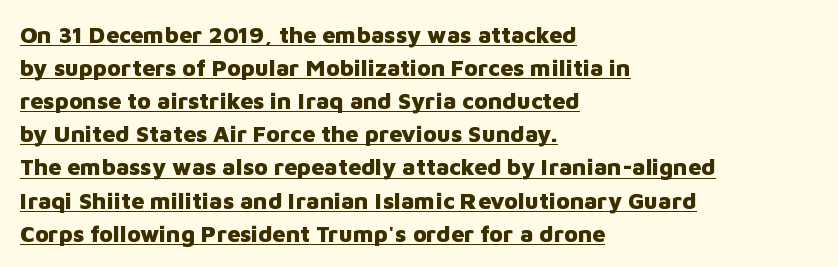
The image shows 23 px bold type, upright; set left-aligned, normal line spacing (1.44x), normal letter spacing, underlined.
